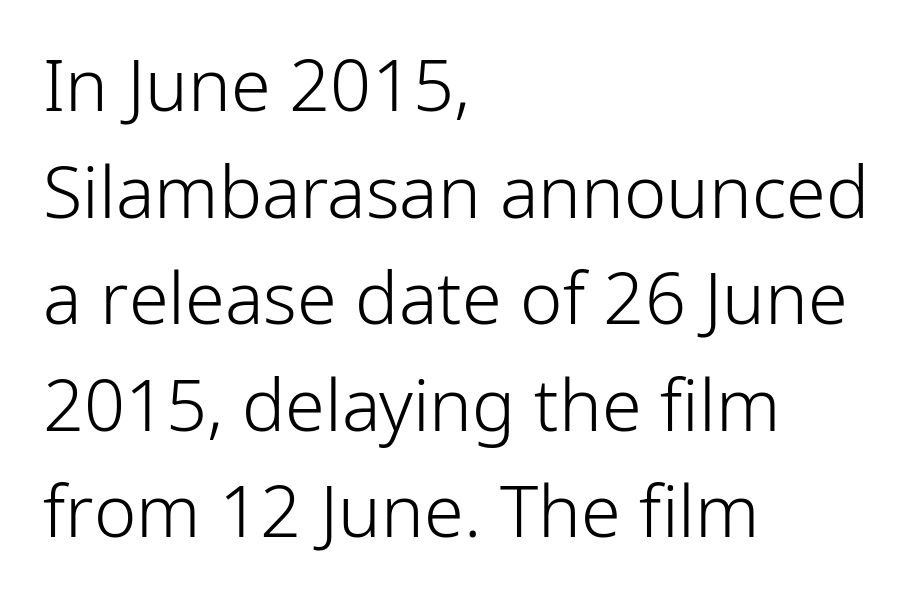
Q: Is the text bold? A: No.
Q: Is the text italic (slanted)? A: No, it is upright.
Q: Is the typeface a serif or a sans-serif typeface? A: Sans-serif.
Q: Is the text underlined? A: No.
Q: How is the paragraph aligned? A: Left-aligned.
Q: Is the spacing between letters normal or unusually wide? A: Normal.
Q: Is the spacing between lines tight, normal or loose? A: Normal.
Q: Width (condensed, normal, or wide)? A: Normal.
Q: Stroke contrast? A: Low.
Q: x-height? A: Medium.
Q: Monospaced? A: No.
